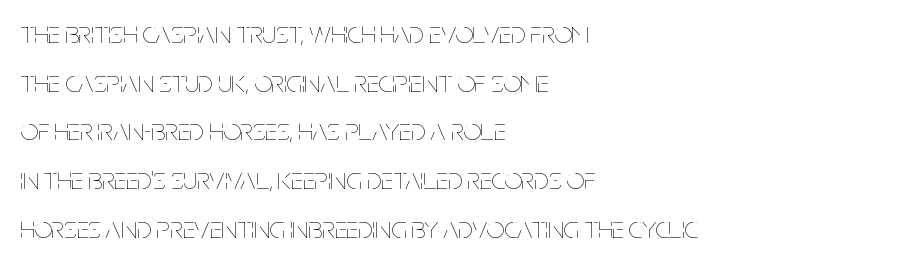
Q: Is the text bold? A: No.
Q: Is the text italic (slanted)? A: No, it is upright.
Q: Is the text underlined? A: No.
Q: How is the paragraph aligned? A: Left-aligned.
Q: Is the spacing between letters normal or unusually wide? A: Normal.
Q: Is the spacing between lines tight, normal or loose? A: Normal.
Q: Width (condensed, normal, or wide)? A: Condensed.
Q: Stroke contrast? A: Low.
Q: x-height? A: Large.
Q: Monospaced? A: No.
